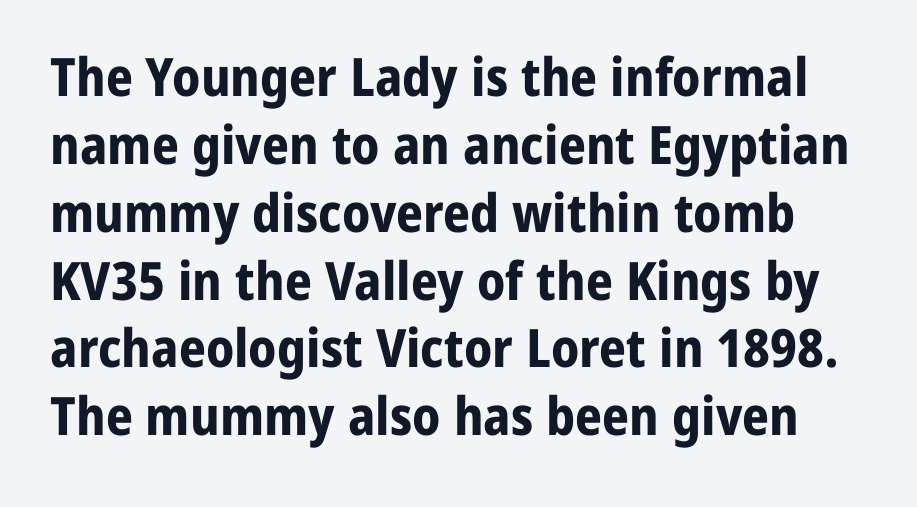
{"serif": "no", "italic": "no", "bold": "yes", "weight": "bold", "width": "normal", "stroke_contrast": "low", "x_height": "medium", "monospaced": "no", "underline": "no", "line_spacing": "normal", "line_spacing_ratio": 1.28, "letter_spacing": "normal", "letter_spacing_em": 0.0, "glyph_px": 53}
